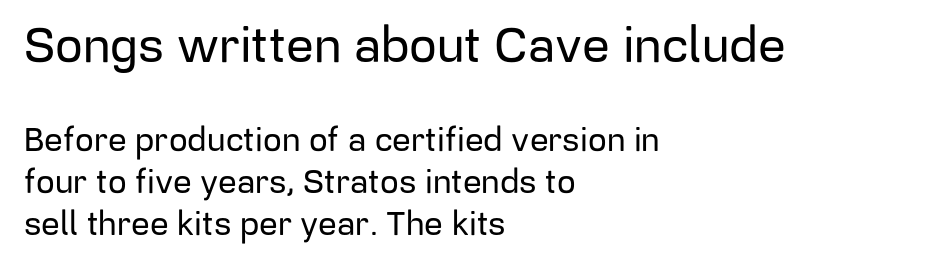
{"serif": "no", "italic": "no", "width": "normal", "stroke_contrast": "low", "x_height": "medium", "monospaced": "no", "underline": "no", "align": "left", "line_spacing": "normal", "line_spacing_ratio": 1.27, "letter_spacing": "normal", "letter_spacing_em": 0.0, "larger_block": "first", "size_ratio": 1.48, "glyph_px": 49}
